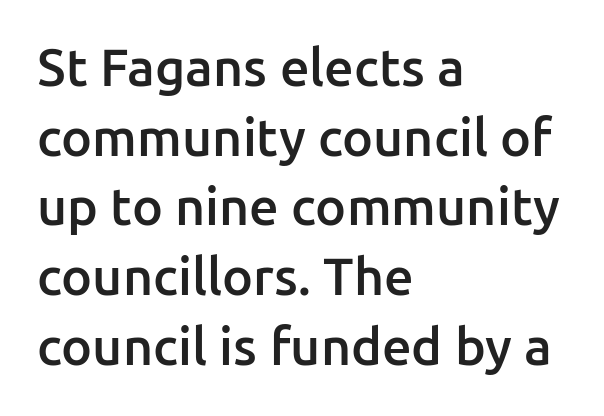
The image shows 52 px semibold sans-serif type, upright; set left-aligned, normal line spacing (1.34x), normal letter spacing, not underlined; low stroke contrast and a medium x-height.
